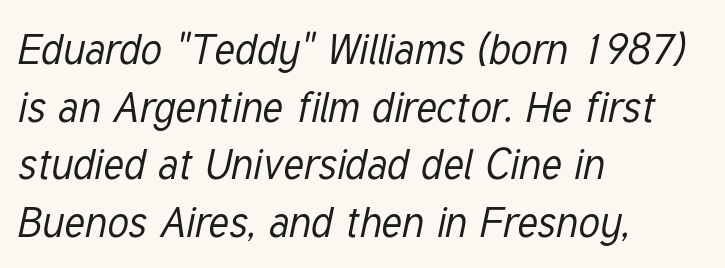
Q: Is the text bold? A: No.
Q: Is the text italic (slanted)? A: Yes, it leans right by about 12 degrees.
Q: Is the text underlined? A: No.
Q: How is the paragraph aligned? A: Left-aligned.
Q: Is the spacing between letters normal or unusually wide? A: Normal.
Q: Is the spacing between lines tight, normal or loose? A: Normal.
Q: Width (condensed, normal, or wide)? A: Condensed.
Q: Stroke contrast? A: Low.
Q: x-height? A: Medium.
Q: Monospaced? A: No.
